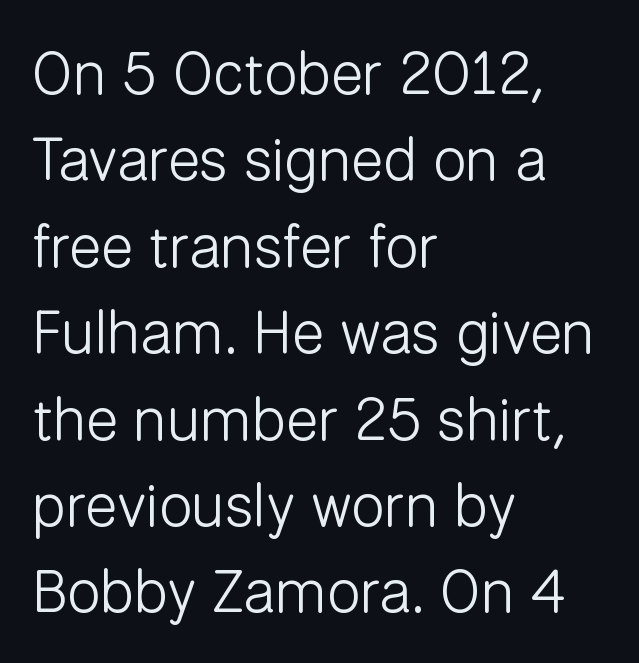
Q: Is the text bold? A: No.
Q: Is the text italic (slanted)? A: No, it is upright.
Q: Is the typeface a serif or a sans-serif typeface? A: Sans-serif.
Q: Is the text underlined? A: No.
Q: How is the paragraph aligned? A: Left-aligned.
Q: Is the spacing between letters normal or unusually wide? A: Normal.
Q: Is the spacing between lines tight, normal or loose? A: Normal.
Q: Width (condensed, normal, or wide)? A: Normal.
Q: Stroke contrast? A: Low.
Q: x-height? A: Medium.
Q: Monospaced? A: No.
